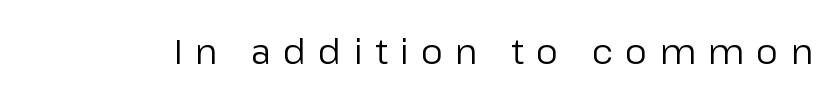
The image shows 35 px regular-weight sans-serif type, upright; set unusually wide letter spacing (+0.35 em), not underlined; low stroke contrast and a medium x-height.
